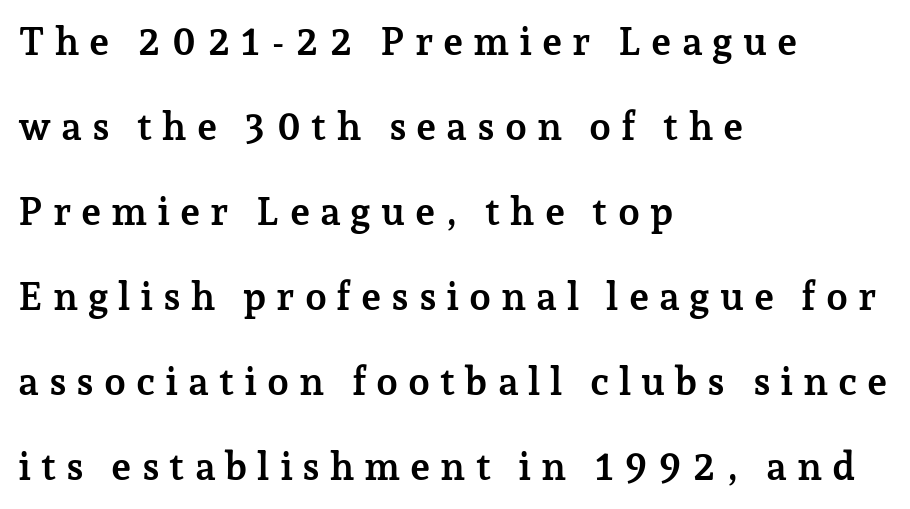
{"serif": "yes", "italic": "no", "bold": "yes", "weight": "semibold", "width": "normal", "stroke_contrast": "low", "x_height": "medium", "monospaced": "no", "underline": "no", "align": "left", "line_spacing": "loose", "line_spacing_ratio": 2.18, "letter_spacing": "wide", "letter_spacing_em": 0.25, "glyph_px": 39}
